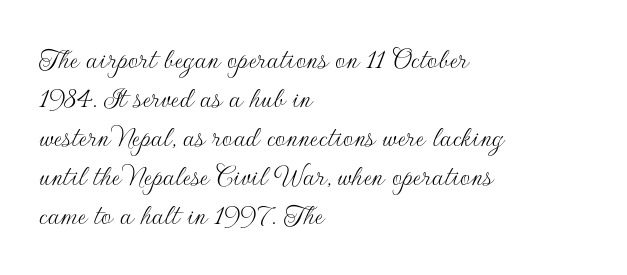
{"serif": "no", "bold": "no", "weight": "thin", "width": "normal", "stroke_contrast": "low", "x_height": "small", "monospaced": "no", "underline": "no", "align": "left", "line_spacing_ratio": 1.22, "letter_spacing": "normal", "letter_spacing_em": 0.0, "glyph_px": 32}
